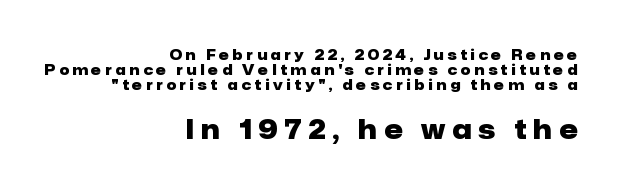
{"italic": "no", "bold": "yes", "underline": "no", "align": "right", "line_spacing": "tight", "line_spacing_ratio": 1.08, "letter_spacing": "wide", "letter_spacing_em": 0.27, "larger_block": "second", "size_ratio": 1.86, "glyph_px": 26}
